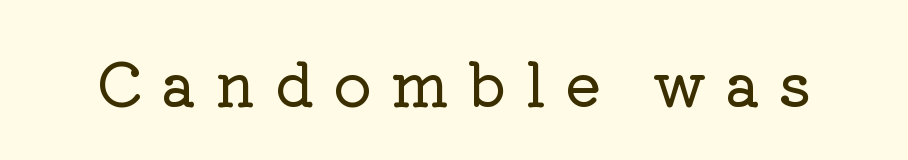
Q: Is the text italic (slanted)? A: No, it is upright.
Q: Is the typeface a serif or a sans-serif typeface? A: Serif.
Q: Is the text underlined? A: No.
Q: Is the spacing between letters normal or unusually wide? A: Unusually wide.
Q: Width (condensed, normal, or wide)? A: Normal.
Q: Stroke contrast? A: Low.
Q: x-height? A: Medium.
Q: Monospaced? A: No.
